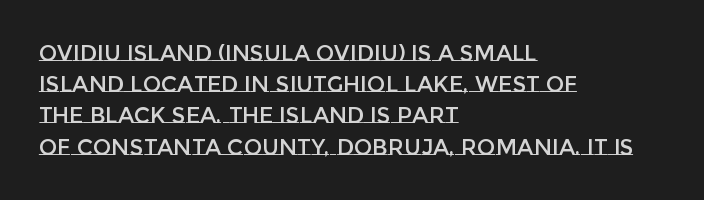
The image shows 22 px text type, upright; set left-aligned, normal line spacing (1.42x), normal letter spacing, not underlined.
